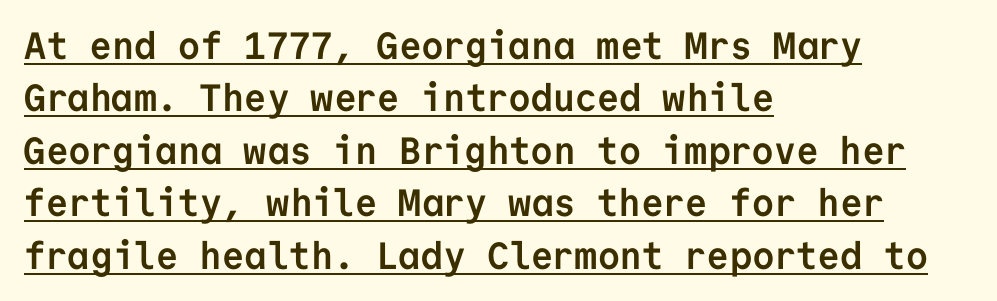
Q: Is the text bold? A: Yes.
Q: Is the text italic (slanted)? A: No, it is upright.
Q: Is the typeface a serif or a sans-serif typeface? A: Sans-serif.
Q: Is the text underlined? A: Yes.
Q: How is the paragraph aligned? A: Left-aligned.
Q: Is the spacing between letters normal or unusually wide? A: Normal.
Q: Is the spacing between lines tight, normal or loose? A: Normal.
Q: Width (condensed, normal, or wide)? A: Normal.
Q: Stroke contrast? A: Low.
Q: x-height? A: Medium.
Q: Monospaced? A: Yes.
